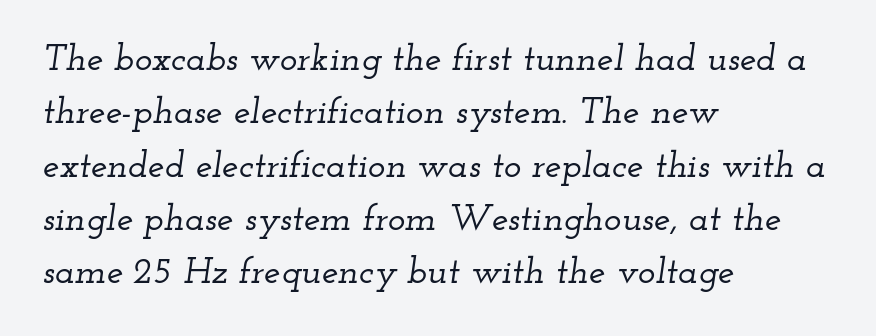
{"serif": "yes", "italic": "yes", "lean": "right", "slant_degrees": 12, "width": "wide", "stroke_contrast": "low", "x_height": "small", "monospaced": "no", "underline": "no", "align": "left", "line_spacing": "normal", "line_spacing_ratio": 1.44, "letter_spacing": "normal", "letter_spacing_em": 0.0, "glyph_px": 37}
